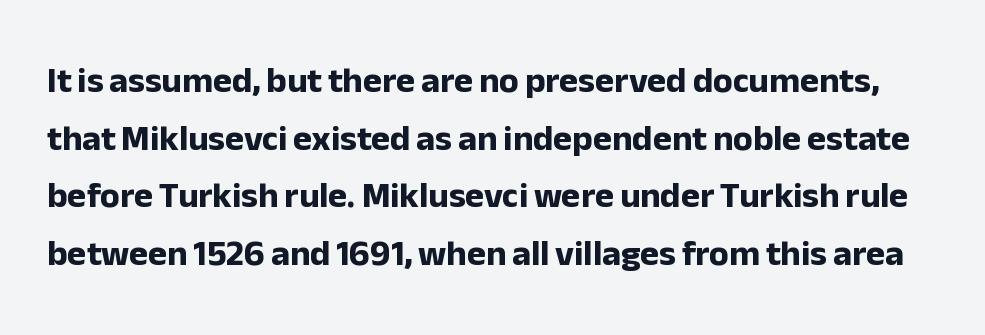
Does the type have serifs? No, each stem ends abruptly. This sample has the flowing, uneven cadence of proportional lettering. The axis of the letterforms is exactly vertical. The passage shown is not underscored anywhere. Students, this is bold: see how much ink each stroke carries.
